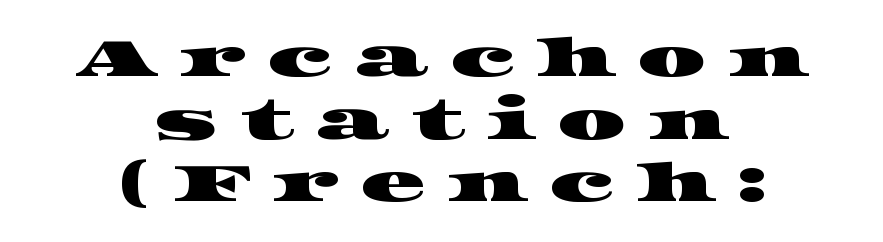
Q: Is the typeface a serif or a sans-serif typeface? A: Serif.
Q: Is the text underlined? A: No.
Q: How is the paragraph aligned? A: Centered.
Q: Is the spacing between letters normal or unusually wide? A: Unusually wide.
Q: Width (condensed, normal, or wide)? A: Wide.
Q: Stroke contrast? A: High.
Q: x-height? A: Large.
Q: Monospaced? A: No.
